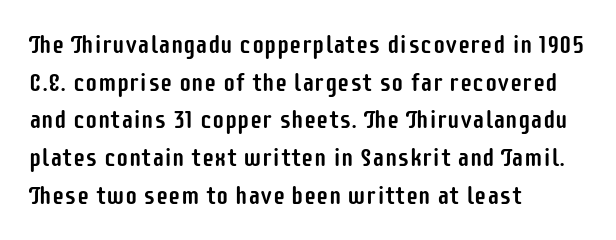
Descender tails drop into unmarked territory. If you drew a ruler down the left edge, every line would touch it. Nope, not italic — everything's standing straight. Successive baselines arrive at the customary interval. Tracking value appears to be zero — textbook default spacing.
